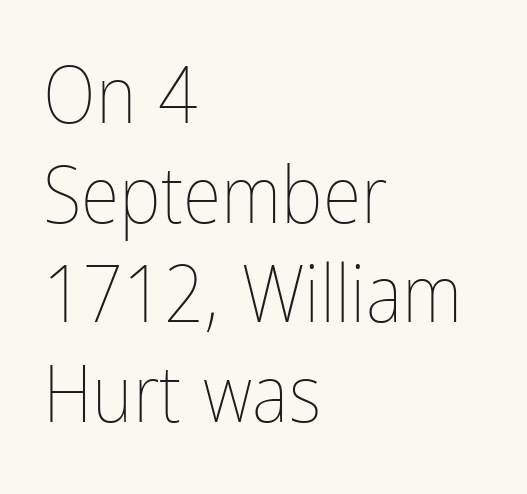
The image shows 79 px thin, condensed type, upright; set left-aligned, normal line spacing (1.26x), normal letter spacing, not underlined; low stroke contrast and a medium x-height.
